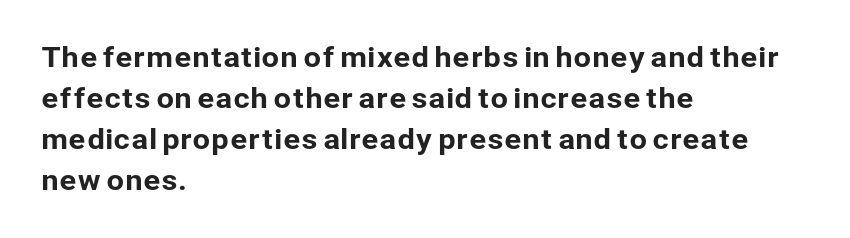
Q: Is the text italic (slanted)? A: No, it is upright.
Q: Is the typeface a serif or a sans-serif typeface? A: Sans-serif.
Q: Is the text underlined? A: No.
Q: How is the paragraph aligned? A: Left-aligned.
Q: Is the spacing between letters normal or unusually wide? A: Normal.
Q: Is the spacing between lines tight, normal or loose? A: Normal.
Q: Width (condensed, normal, or wide)? A: Normal.
Q: Stroke contrast? A: Low.
Q: x-height? A: Medium.
Q: Monospaced? A: No.
